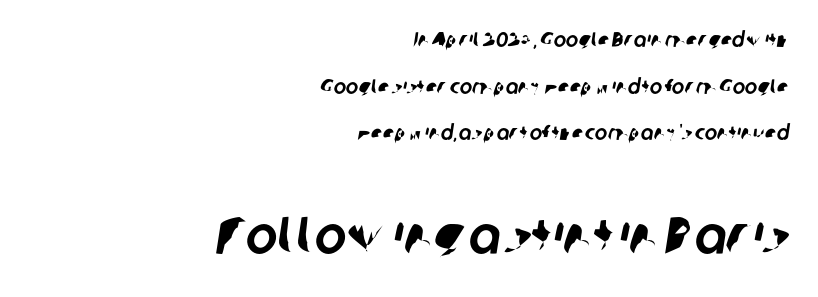
A clean baseline with only descenders dipping below it. Small over large — that's the arrangement of the two blocks here. Interline gaps are noticeably wide in this sample. Grotesque or geometric, the face here clearly has no serifs.
